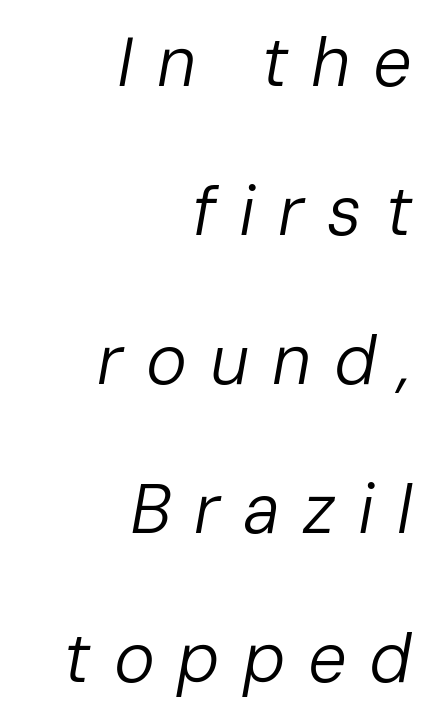
{"italic": "yes", "lean": "right", "slant_degrees": 10, "bold": "no", "weight": "regular", "width": "normal", "stroke_contrast": "low", "x_height": "medium", "monospaced": "no", "underline": "no", "align": "right", "line_spacing": "loose", "line_spacing_ratio": 2.16, "letter_spacing": "wide", "letter_spacing_em": 0.33, "glyph_px": 69}
